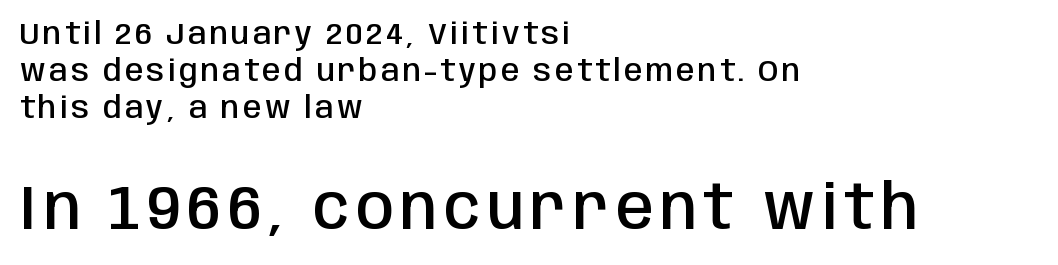
{"serif": "no", "italic": "no", "bold": "semi", "weight": "semibold", "width": "condensed", "stroke_contrast": "low", "x_height": "large", "monospaced": "no", "underline": "no", "align": "left", "line_spacing_ratio": 1.24, "larger_block": "second", "size_ratio": 2.03, "glyph_px": 61}
